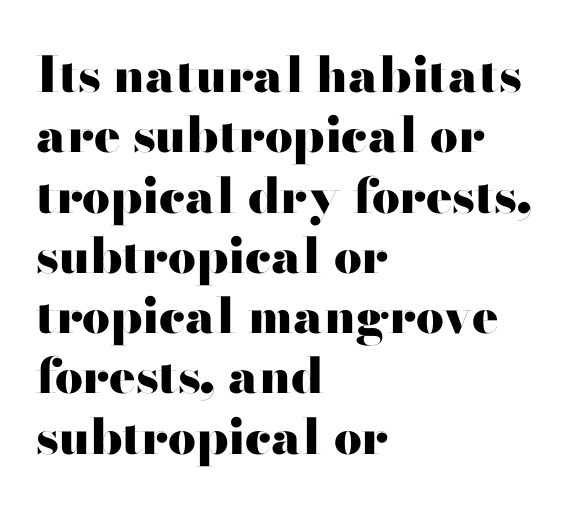
{"serif": "no", "italic": "no", "bold": "yes", "weight": "heavy", "width": "wide", "stroke_contrast": "high", "x_height": "small", "monospaced": "no", "underline": "no", "align": "left", "line_spacing_ratio": 1.23, "letter_spacing": "normal", "letter_spacing_em": 0.0, "glyph_px": 49}
